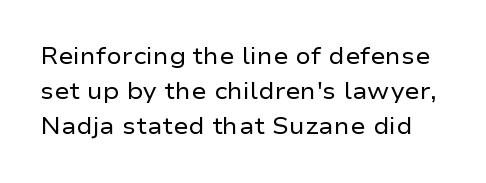
{"italic": "no", "bold": "no", "underline": "no", "line_spacing": "normal", "line_spacing_ratio": 1.52, "letter_spacing": "normal", "letter_spacing_em": 0.0, "glyph_px": 23}
